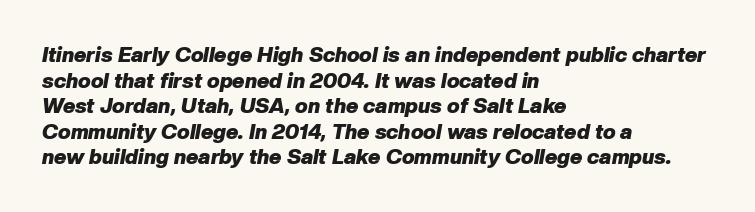
Q: Is the text bold? A: Yes.
Q: Is the text italic (slanted)? A: Yes, it leans right by about 10 degrees.
Q: Is the text underlined? A: No.
Q: How is the paragraph aligned? A: Left-aligned.
Q: Is the spacing between letters normal or unusually wide? A: Normal.
